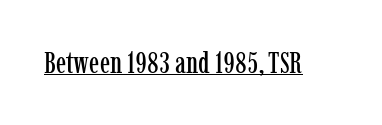
The image shows 30 px condensed serif type, upright; set normal letter spacing, underlined; low stroke contrast and a medium x-height.
